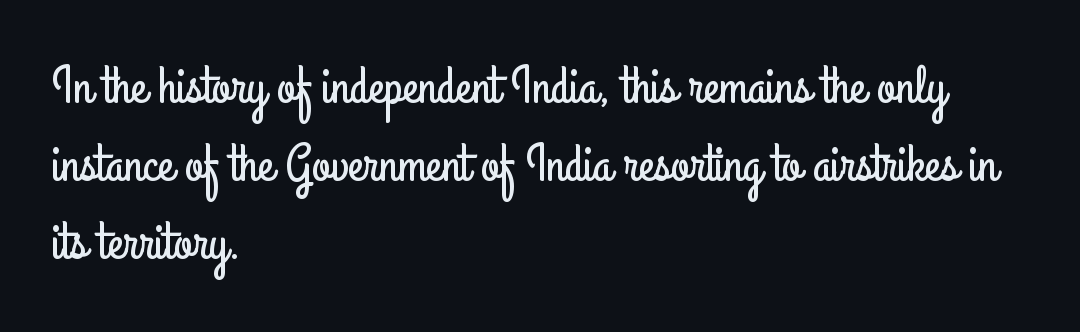
The face used here is proportionally spaced, like ordinary book or web type. A classic flush-left, rag-right setting is used for this passage. A bare baseline throughout the passage. Short note: letters normally spaced. The type family on display is of the sans-serif kind.
